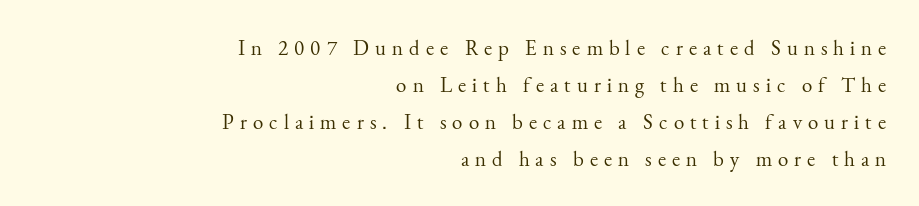
Horizontally, the lines are justified to the trailing edge only. The letterforms stand isolated, each surrounded by extra space. The weight would be labelled regular, book, light, or lighter still. It's the straight-up-and-down kind of type. This rendering features lettering with no underline.
